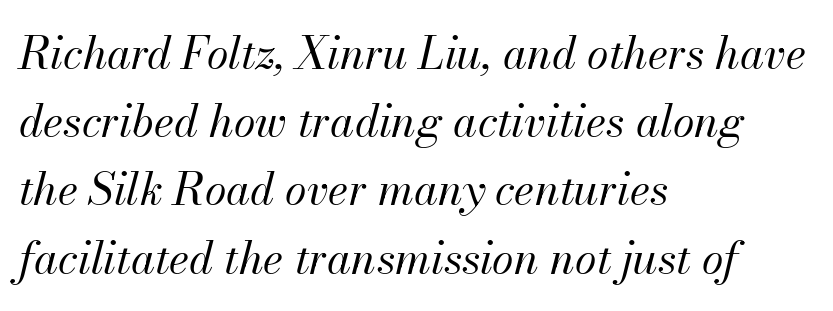
Compared with typical body copy, the letter spacing here is the same. The passage shown is typed in a proportional face where columns would drift. Regarding leading, the lines here are spaced in the standard way. The weight tops out at a normal text grade. Notice how the stems are inclined rather than vertical — that's the hallmark of italics.
